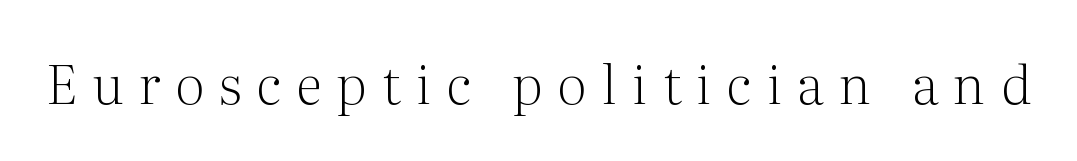
{"serif": "yes", "italic": "no", "bold": "no", "weight": "light", "width": "normal", "stroke_contrast": "medium", "x_height": "medium", "monospaced": "no", "underline": "no", "letter_spacing": "wide", "letter_spacing_em": 0.28, "glyph_px": 54}
